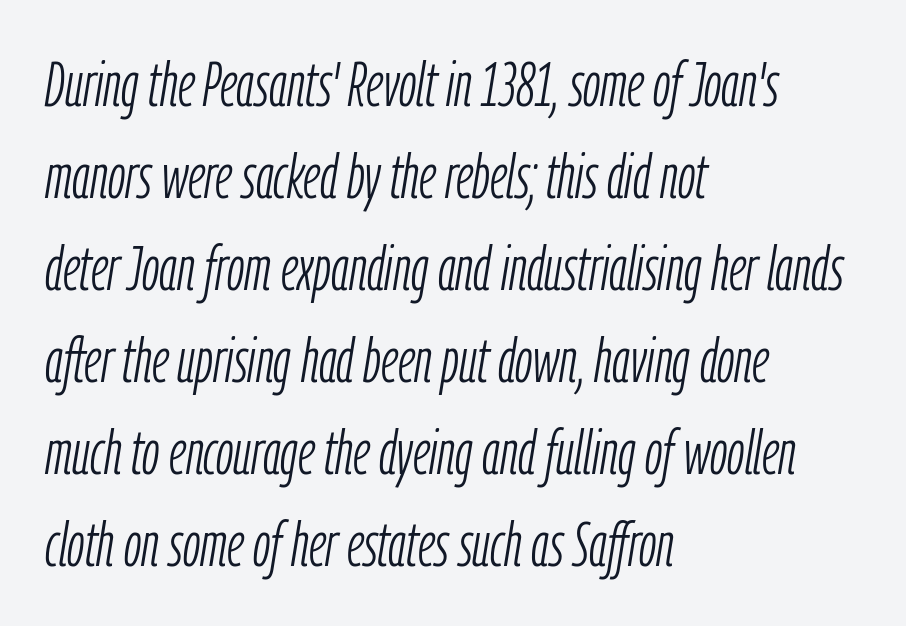
Caption: face not bold, strokes unweighted. These lines are rendered in a variable-pitch font. These lines were composed using italics. Reading down the block, your eye returns to a fixed left position each line. Letter spacing: default. The area under the type is left untouched.
